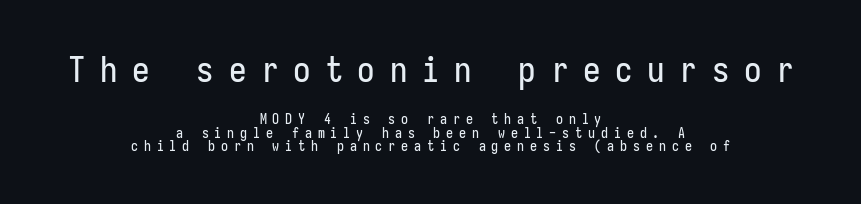
Is this a fixed-width face? Yes — each glyph sits in an identical cell. The specimen reads as upright at a glance. Quick note: underline off. Very little white space separates one row of letters from the next. The rendering shows plain stroke endings on the letterforms — a sans-serif design.
